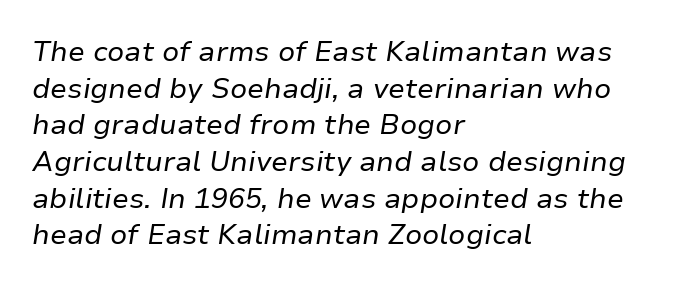
Q: Is the text bold? A: No.
Q: Is the text italic (slanted)? A: Yes, it leans right by about 9 degrees.
Q: Is the text underlined? A: No.
Q: How is the paragraph aligned? A: Left-aligned.
Q: Is the spacing between letters normal or unusually wide? A: Normal.
Q: Is the spacing between lines tight, normal or loose? A: Normal.
Q: Width (condensed, normal, or wide)? A: Normal.
Q: Stroke contrast? A: Low.
Q: x-height? A: Medium.
Q: Monospaced? A: No.
